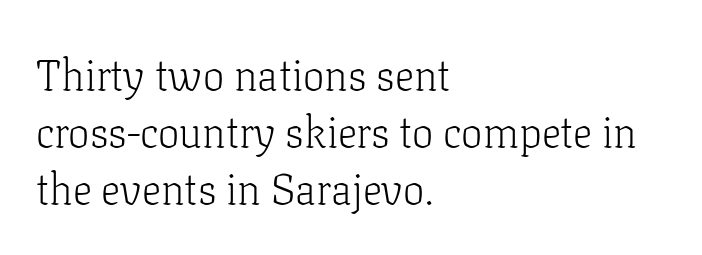
The image shows 43 px light serif type, upright; set left-aligned, normal line spacing (1.33x), normal letter spacing, not underlined; low stroke contrast and a medium x-height.
